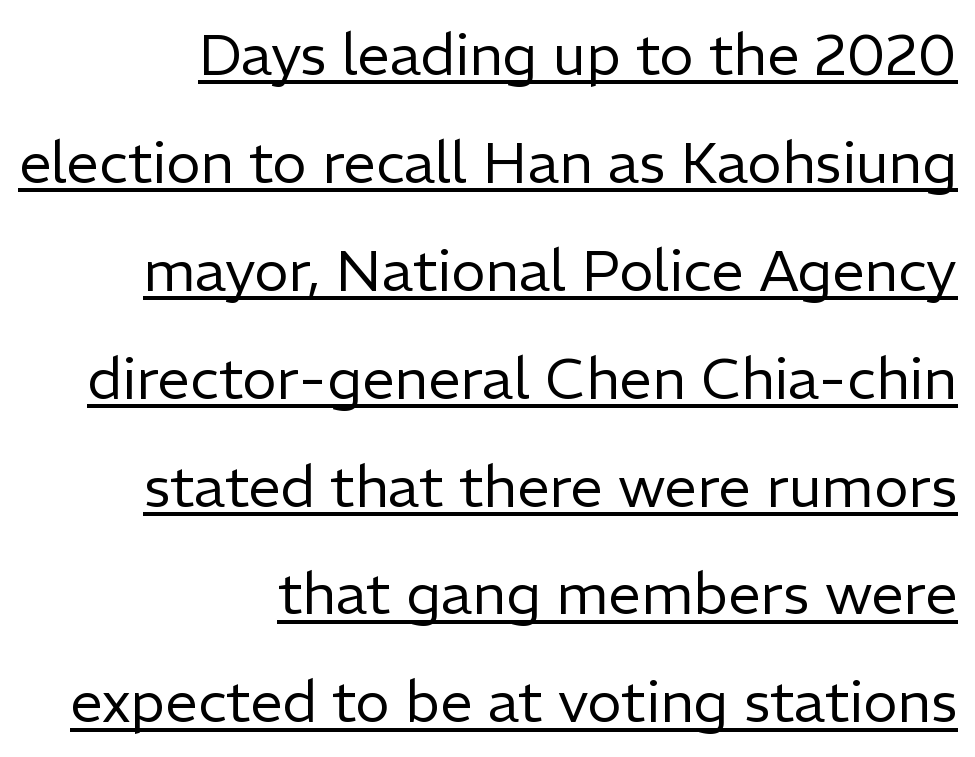
{"serif": "no", "italic": "no", "bold": "no", "weight": "regular", "width": "normal", "stroke_contrast": "low", "x_height": "medium", "monospaced": "no", "underline": "yes", "align": "right", "line_spacing_ratio": 1.86, "letter_spacing": "normal", "letter_spacing_em": 0.0, "glyph_px": 58}
